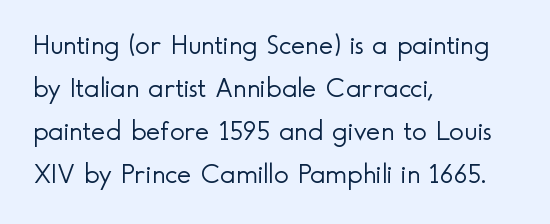
{"serif": "no", "italic": "no", "bold": "no", "weight": "light", "width": "normal", "x_height": "small", "monospaced": "no", "underline": "no", "align": "left", "line_spacing": "normal", "line_spacing_ratio": 1.53, "letter_spacing": "normal", "letter_spacing_em": 0.0, "glyph_px": 28}
